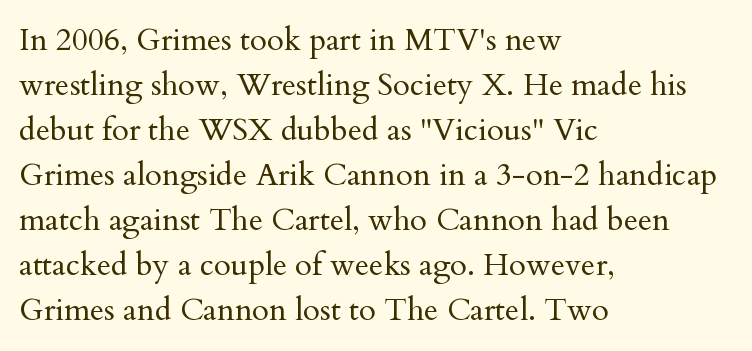
{"serif": "yes", "italic": "no", "bold": "no", "weight": "regular", "width": "normal", "stroke_contrast": "medium", "x_height": "small", "monospaced": "no", "underline": "no", "align": "left", "line_spacing": "normal", "line_spacing_ratio": 1.45, "letter_spacing": "normal", "letter_spacing_em": 0.0, "glyph_px": 31}
